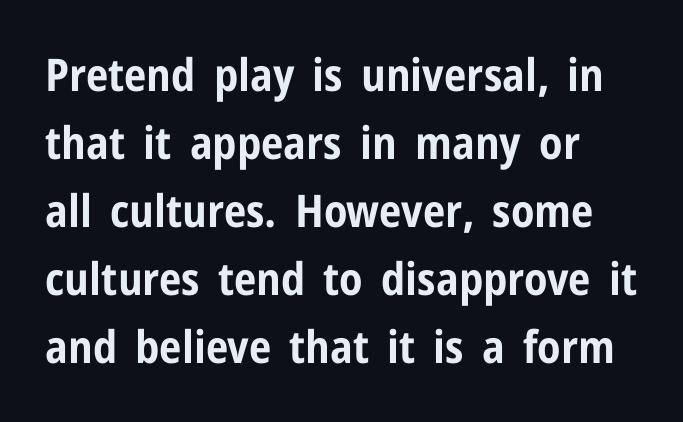
Q: Is the text bold? A: Yes.
Q: Is the text italic (slanted)? A: No, it is upright.
Q: Is the typeface a serif or a sans-serif typeface? A: Sans-serif.
Q: Is the text underlined? A: No.
Q: Is the spacing between letters normal or unusually wide? A: Normal.
Q: Is the spacing between lines tight, normal or loose? A: Normal.
Q: Width (condensed, normal, or wide)? A: Condensed.
Q: Stroke contrast? A: Low.
Q: x-height? A: Medium.
Q: Monospaced? A: No.
